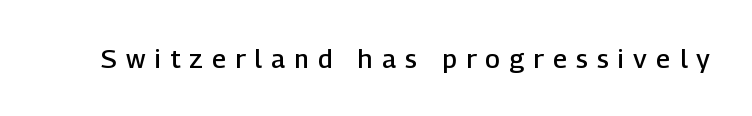
Plain, unruled lines of type. Stroke thickness is moderately raised; the sample reads as semibold. Is the letter spacing exaggerated? Yes — the characters are pushed far apart. Style check: upright.
